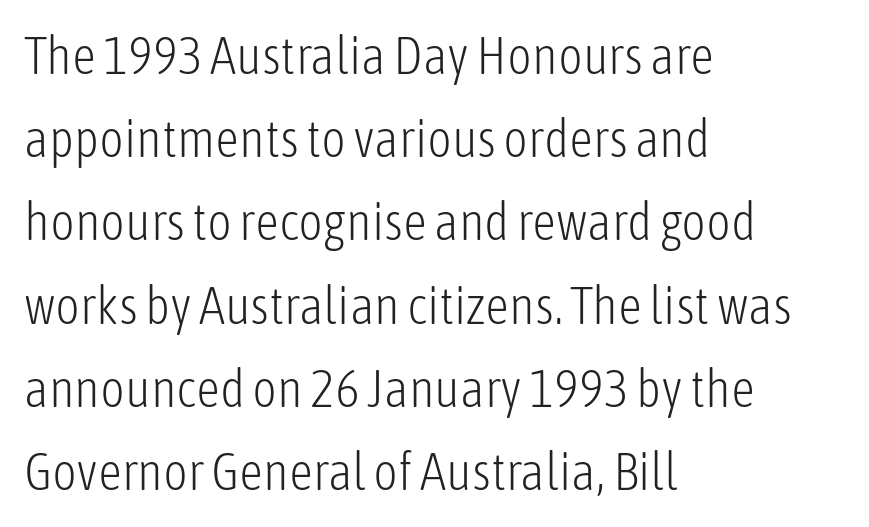
Q: Is the text bold? A: No.
Q: Is the text italic (slanted)? A: No, it is upright.
Q: Is the typeface a serif or a sans-serif typeface? A: Sans-serif.
Q: Is the text underlined? A: No.
Q: How is the paragraph aligned? A: Left-aligned.
Q: Is the spacing between letters normal or unusually wide? A: Normal.
Q: Is the spacing between lines tight, normal or loose? A: Normal.
Q: Width (condensed, normal, or wide)? A: Condensed.
Q: Stroke contrast? A: Low.
Q: x-height? A: Medium.
Q: Monospaced? A: No.
